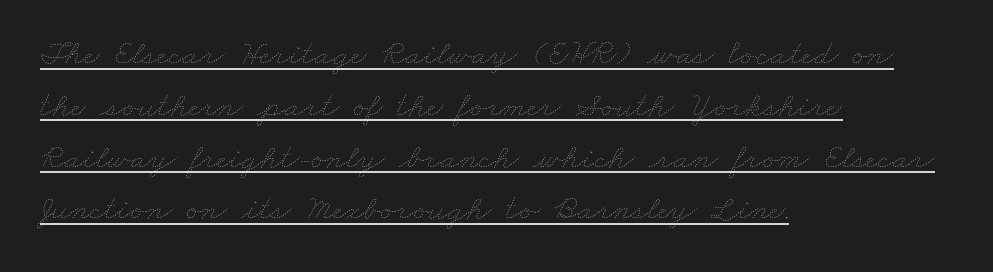
In designer terms, the underline attribute is active on this setting. Compared with typical paragraphs, the rows here are spaced about the same. This is not heavy type; no bold has been used. Varying glyph widths throughout — classic text-font behaviour. The compositor pushed each line to the left boundary.
